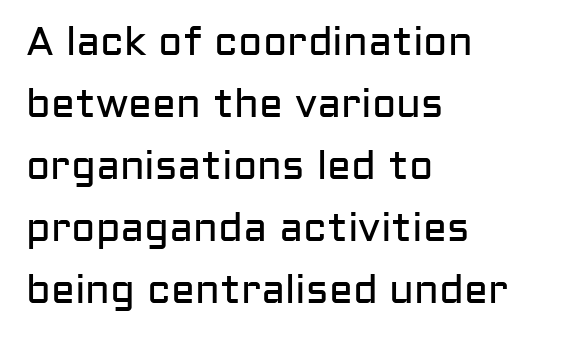
Q: Is the text bold? A: No.
Q: Is the text italic (slanted)? A: No, it is upright.
Q: Is the typeface a serif or a sans-serif typeface? A: Sans-serif.
Q: Is the text underlined? A: No.
Q: How is the paragraph aligned? A: Left-aligned.
Q: Is the spacing between letters normal or unusually wide? A: Normal.
Q: Is the spacing between lines tight, normal or loose? A: Normal.
Q: Width (condensed, normal, or wide)? A: Normal.
Q: Stroke contrast? A: Low.
Q: x-height? A: Medium.
Q: Monospaced? A: No.
